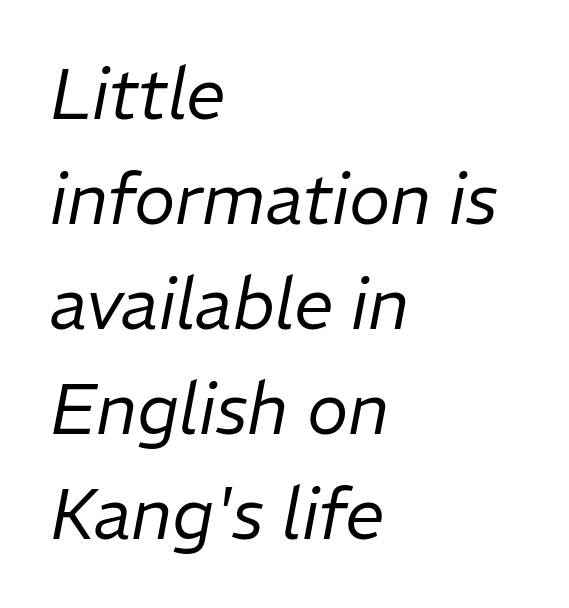
Q: Is the text bold? A: No.
Q: Is the text italic (slanted)? A: Yes, it leans right by about 11 degrees.
Q: Is the text underlined? A: No.
Q: How is the paragraph aligned? A: Left-aligned.
Q: Is the spacing between letters normal or unusually wide? A: Normal.
Q: Is the spacing between lines tight, normal or loose? A: Normal.
Q: Width (condensed, normal, or wide)? A: Normal.
Q: Stroke contrast? A: Low.
Q: x-height? A: Medium.
Q: Monospaced? A: No.
